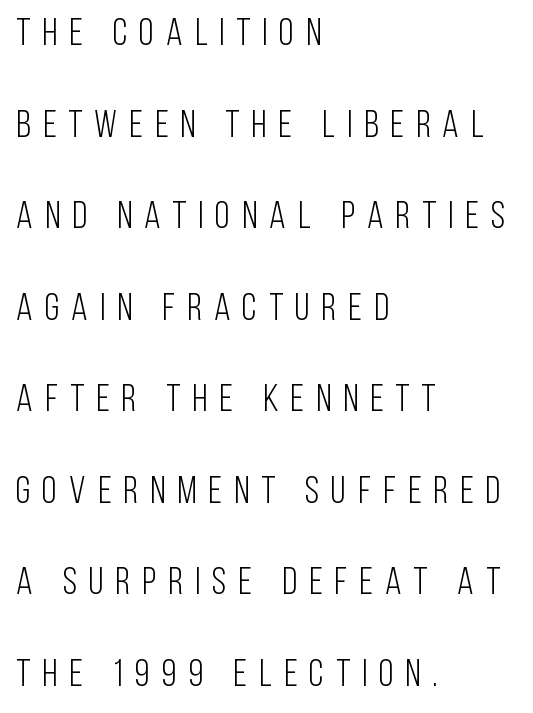
Note the varied advance widths — an 'i' is clearly narrower than an 'm'. A student would call this left alignment; a typographer would say flush left, rag right. Lines of text with bare space underneath. Does the type have serifs? No, each stem ends abruptly. Display-style spreading of the glyphs; the letterfit is very open. Is this a heavy cut? Hardly; it is regular or lighter.
